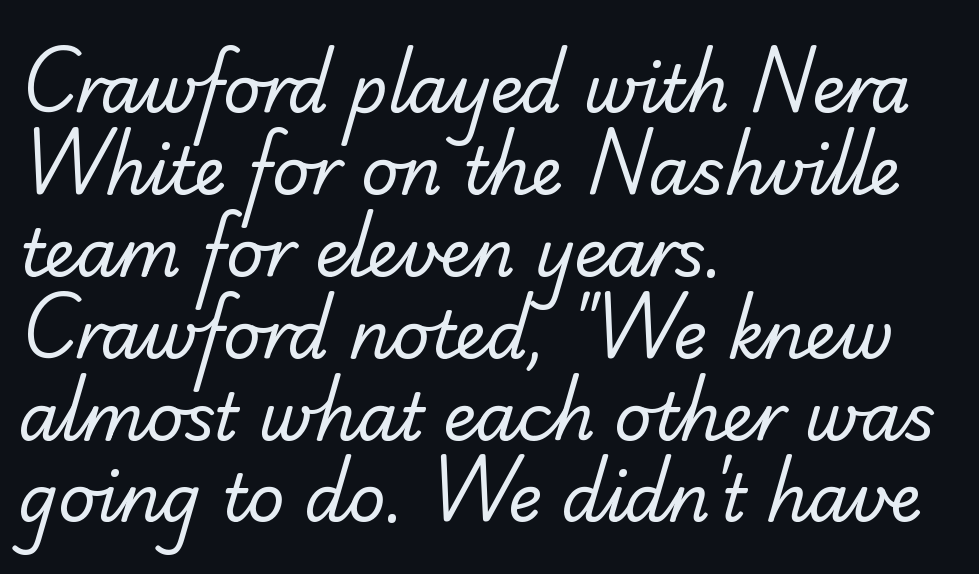
Q: Is the text bold? A: No.
Q: Is the typeface a serif or a sans-serif typeface? A: Sans-serif.
Q: Is the text underlined? A: No.
Q: How is the paragraph aligned? A: Left-aligned.
Q: Is the spacing between letters normal or unusually wide? A: Normal.
Q: Is the spacing between lines tight, normal or loose? A: Normal.
Q: Width (condensed, normal, or wide)? A: Normal.
Q: Stroke contrast? A: Low.
Q: x-height? A: Small.
Q: Monospaced? A: No.
